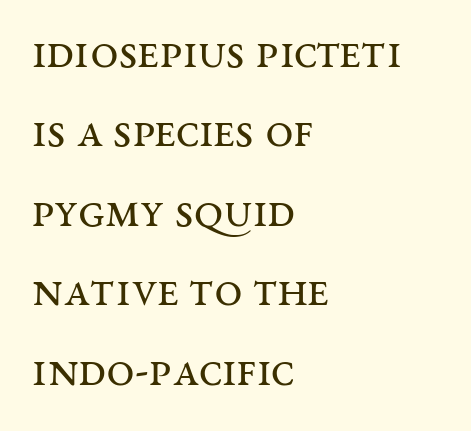
{"serif": "yes", "italic": "no", "bold": "no", "weight": "regular", "width": "wide", "stroke_contrast": "medium", "x_height": "large", "monospaced": "no", "underline": "no", "align": "left", "line_spacing": "normal", "line_spacing_ratio": 1.59, "letter_spacing": "normal", "letter_spacing_em": 0.0, "glyph_px": 50}
